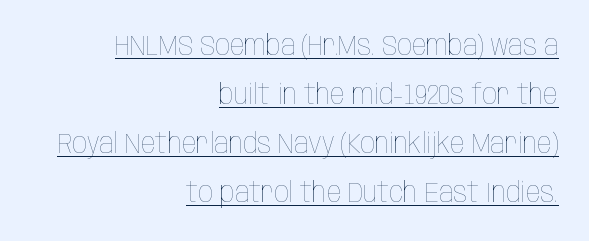
Q: Is the text bold? A: No.
Q: Is the text italic (slanted)? A: No, it is upright.
Q: Is the text underlined? A: Yes.
Q: How is the paragraph aligned? A: Right-aligned.
Q: Is the spacing between letters normal or unusually wide? A: Normal.
Q: Is the spacing between lines tight, normal or loose? A: Normal.
Q: Width (condensed, normal, or wide)? A: Condensed.
Q: Stroke contrast? A: Low.
Q: x-height? A: Large.
Q: Monospaced? A: No.
